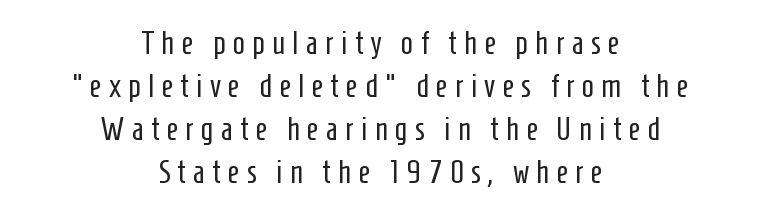
Q: Is the text bold? A: No.
Q: Is the text italic (slanted)? A: No, it is upright.
Q: Is the typeface a serif or a sans-serif typeface? A: Sans-serif.
Q: Is the text underlined? A: No.
Q: How is the paragraph aligned? A: Centered.
Q: Is the spacing between letters normal or unusually wide? A: Unusually wide.
Q: Is the spacing between lines tight, normal or loose? A: Normal.
Q: Width (condensed, normal, or wide)? A: Condensed.
Q: Stroke contrast? A: Low.
Q: x-height? A: Medium.
Q: Monospaced? A: No.
